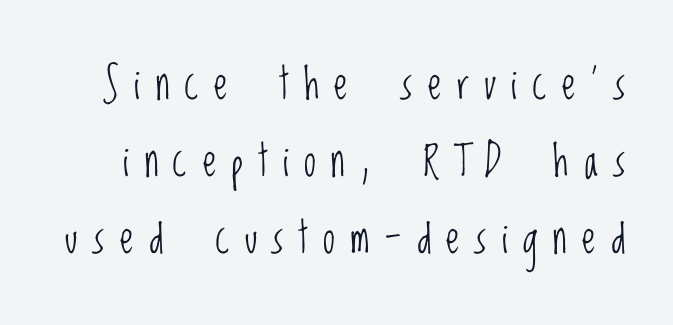
The space directly below the letters is spotless. The characters are drawn with everyday or finer stroke widths. Short note: letters widely spaced. The typeface chosen for these lines omits serifs.
